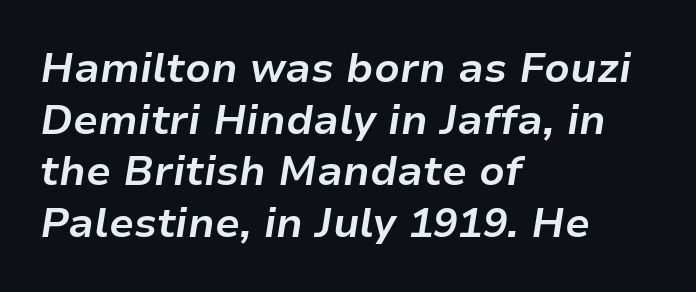
{"italic": "yes", "lean": "right", "slant_degrees": 9, "bold": "yes", "weight": "bold", "width": "normal", "stroke_contrast": "low", "x_height": "medium", "monospaced": "no", "underline": "no", "align": "left", "line_spacing": "normal", "line_spacing_ratio": 1.26, "letter_spacing": "normal", "letter_spacing_em": 0.0, "glyph_px": 41}
